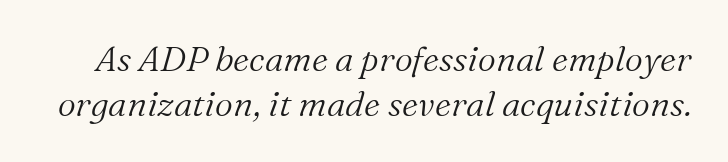
Q: Is the text bold? A: No.
Q: Is the text italic (slanted)? A: Yes, it leans right by about 16 degrees.
Q: Is the typeface a serif or a sans-serif typeface? A: Serif.
Q: Is the text underlined? A: No.
Q: Is the spacing between letters normal or unusually wide? A: Normal.
Q: Is the spacing between lines tight, normal or loose? A: Normal.
Q: Width (condensed, normal, or wide)? A: Normal.
Q: Stroke contrast? A: Medium.
Q: x-height? A: Medium.
Q: Monospaced? A: No.
